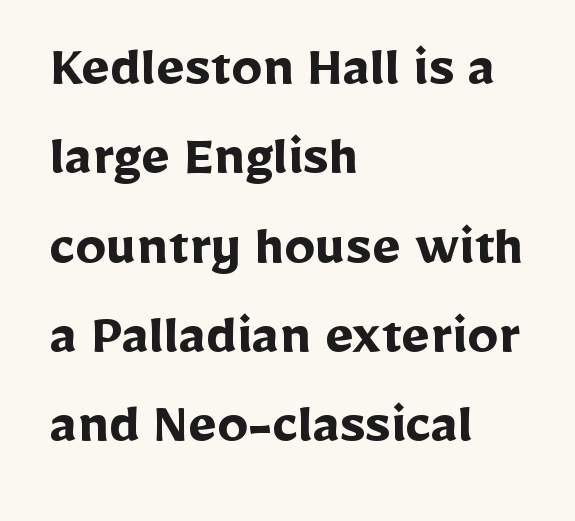
The passage shown stacks its lines at a standard gap. Is the letter spacing exaggerated? No — it looks like the ordinary default. Students, this is bold: see how much ink each stroke carries. In terms of letterform style, serifs are entirely absent.
